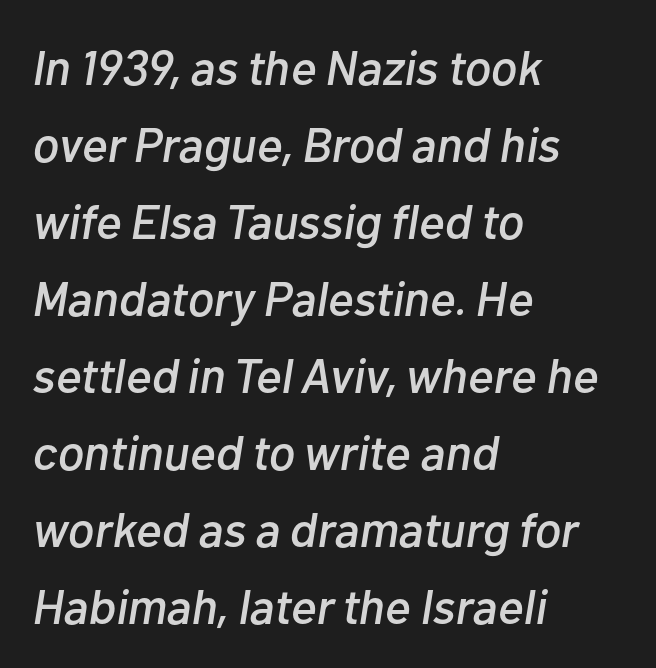
Q: Is the text italic (slanted)? A: Yes, it leans right by about 10 degrees.
Q: Is the text underlined? A: No.
Q: How is the paragraph aligned? A: Left-aligned.
Q: Is the spacing between letters normal or unusually wide? A: Normal.
Q: Is the spacing between lines tight, normal or loose? A: Normal.
Q: Width (condensed, normal, or wide)? A: Normal.
Q: Stroke contrast? A: Low.
Q: x-height? A: Medium.
Q: Monospaced? A: No.
